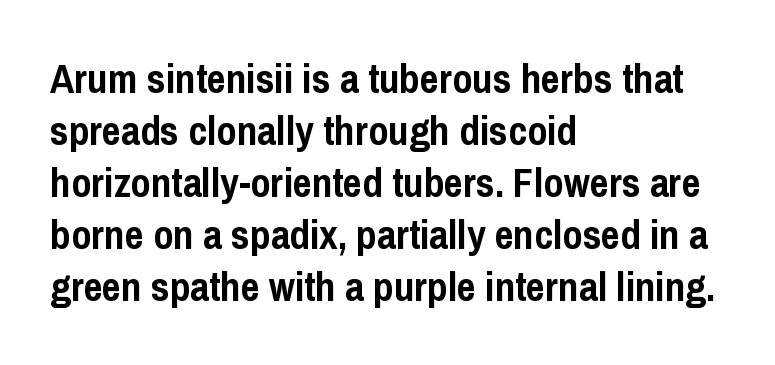
The image shows 41 px semibold, condensed sans-serif type, upright; set left-aligned, normal line spacing (1.27x), normal letter spacing, not underlined; low stroke contrast and a medium x-height.
